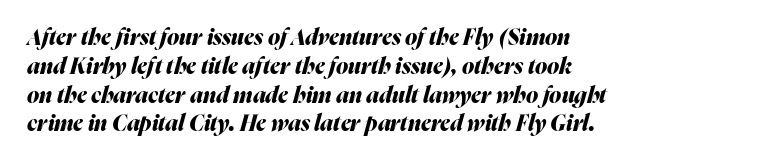
The image shows 22 px bold type, italic (leaning right); set left-aligned, normal line spacing (1.31x), normal letter spacing, not underlined.
